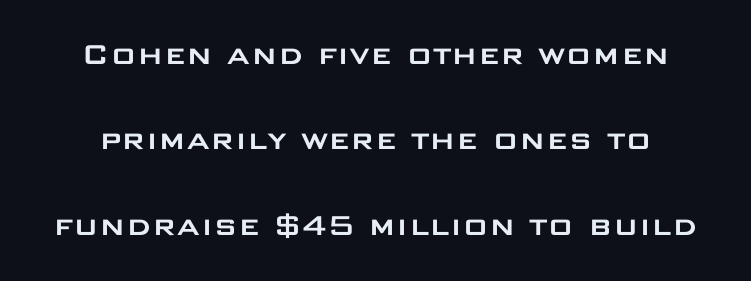
The image shows 35 px wide sans-serif type, upright; set loose line spacing (2.44x), normal letter spacing, not underlined; low stroke contrast and a large x-height.
